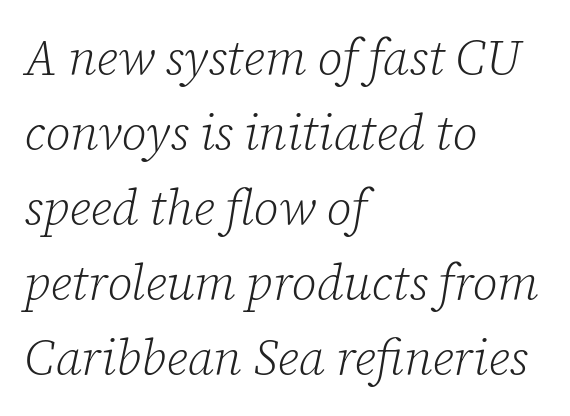
Note: serifs present on the glyphs. These lines are rendered in a variable-pitch font. Tall strokes in this sample are angled rather than plumb. Letters rest on an invisible, unmarked baseline. Vertical spacing — default.
